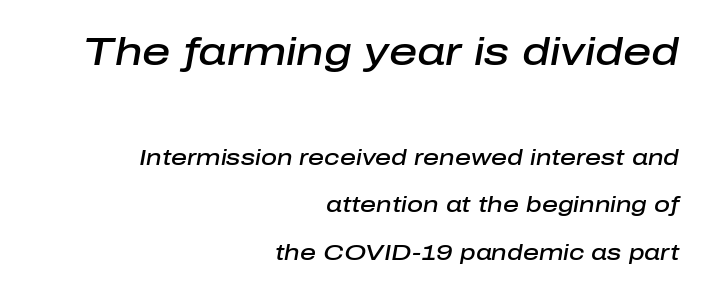
Q: Is the text bold? A: Semi-bold.
Q: Is the text italic (slanted)? A: Yes, it leans right by about 10 degrees.
Q: Is the text underlined? A: No.
Q: How is the paragraph aligned? A: Right-aligned.
Q: Is the spacing between letters normal or unusually wide? A: Normal.
Q: Is the spacing between lines tight, normal or loose? A: Loose.
Q: Which block of text is set in a larger size, the first (top) or the second (bottom)? A: The first (top) one.
Q: Width (condensed, normal, or wide)? A: Normal.
Q: Stroke contrast? A: Low.
Q: x-height? A: Medium.
Q: Monospaced? A: No.
